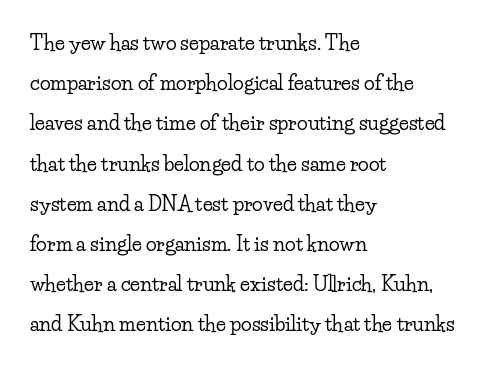
Clear beneath every line of the passage. Line spacing here is loose. Compared with a centered layout, this one pins lines to the left instead. Observe the ordinary spacing: letters are neighbours, not strangers. No italicization has been applied; the sample stays upright.
